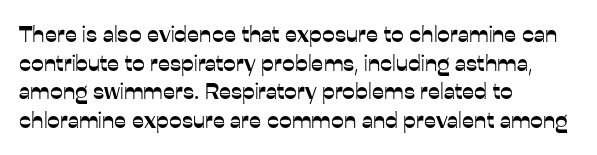
Quick note: not italic, upright. The letters sit at their default tracking, neither squeezed nor spread. The space between consecutive lines is moderate. This sample is left-justified, so line endings fall wherever the words run out. The string is rendered with underlining switched off.
